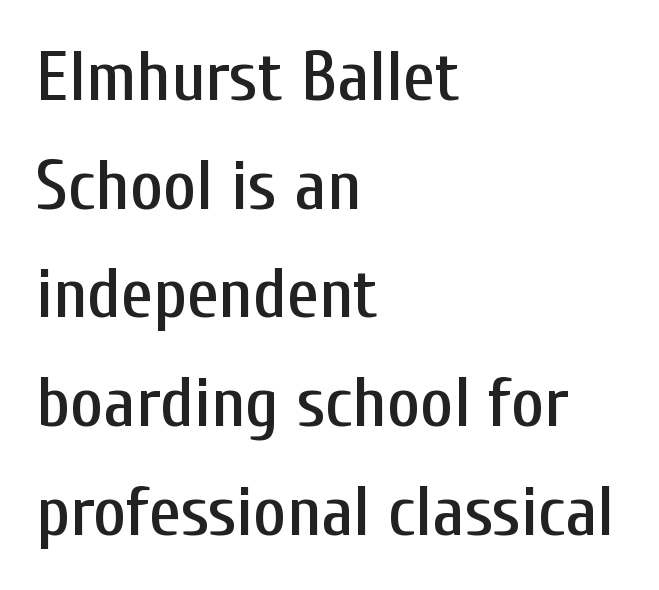
{"serif": "no", "italic": "no", "width": "condensed", "stroke_contrast": "low", "x_height": "medium", "monospaced": "no", "underline": "no", "align": "left", "line_spacing": "normal", "line_spacing_ratio": 1.53, "letter_spacing": "normal", "letter_spacing_em": 0.0, "glyph_px": 71}
